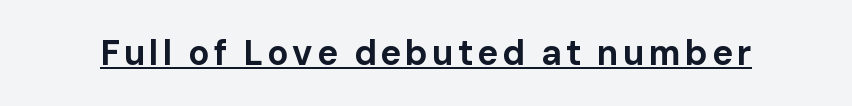
{"serif": "no", "italic": "no", "bold": "yes", "weight": "bold", "width": "normal", "stroke_contrast": "low", "x_height": "medium", "monospaced": "no", "underline": "yes", "glyph_px": 35}
